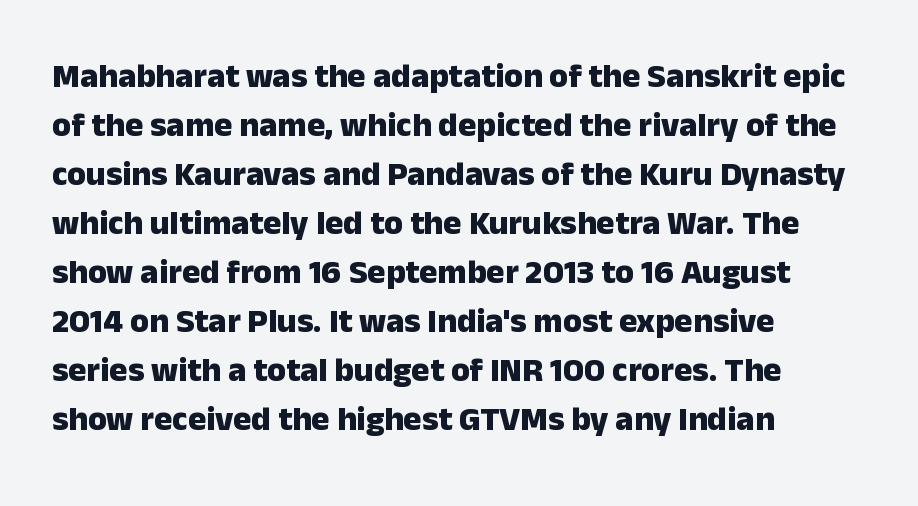
The image shows 34 px heavy sans-serif type, upright; set left-aligned, normal line spacing (1.44x), normal letter spacing, not underlined; low stroke contrast and a medium x-height.
